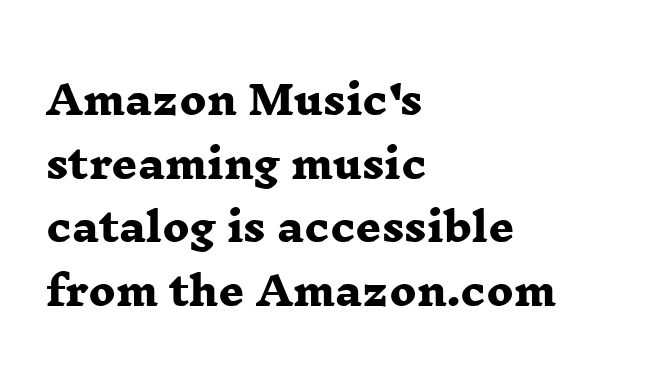
Q: Is the text bold? A: Yes.
Q: Is the typeface a serif or a sans-serif typeface? A: Serif.
Q: Is the text underlined? A: No.
Q: How is the paragraph aligned? A: Left-aligned.
Q: Is the spacing between letters normal or unusually wide? A: Normal.
Q: Is the spacing between lines tight, normal or loose? A: Normal.
Q: Width (condensed, normal, or wide)? A: Wide.
Q: Stroke contrast? A: Low.
Q: x-height? A: Medium.
Q: Monospaced? A: No.
